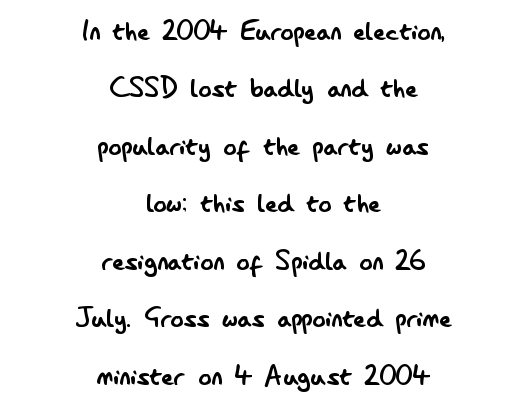
The image shows 33 px regular-weight, condensed sans-serif type, upright; set centered, line spacing 1.74x, normal letter spacing, not underlined; low stroke contrast and a small x-height.
